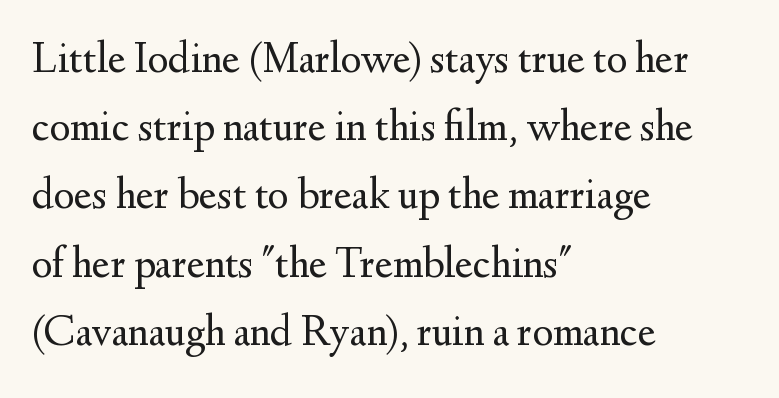
Q: Is the text bold? A: No.
Q: Is the text italic (slanted)? A: No, it is upright.
Q: Is the typeface a serif or a sans-serif typeface? A: Serif.
Q: Is the text underlined? A: No.
Q: How is the paragraph aligned? A: Left-aligned.
Q: Is the spacing between letters normal or unusually wide? A: Normal.
Q: Is the spacing between lines tight, normal or loose? A: Normal.
Q: Width (condensed, normal, or wide)? A: Normal.
Q: Stroke contrast? A: Medium.
Q: x-height? A: Small.
Q: Monospaced? A: No.
